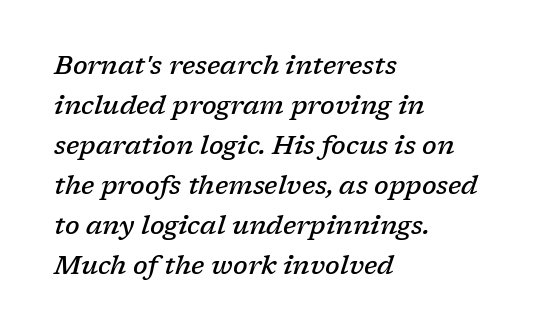
Q: Is the text bold? A: Semi-bold.
Q: Is the text italic (slanted)? A: Yes, it leans right by about 17 degrees.
Q: Is the text underlined? A: No.
Q: How is the paragraph aligned? A: Left-aligned.
Q: Is the spacing between letters normal or unusually wide? A: Normal.
Q: Is the spacing between lines tight, normal or loose? A: Normal.
